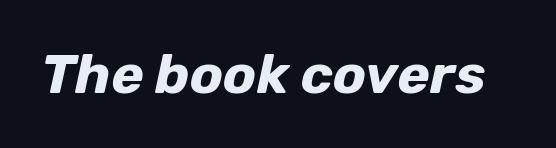
The image shows 55 px bold type, italic (leaning right); set normal letter spacing, not underlined; low stroke contrast and a medium x-height.
